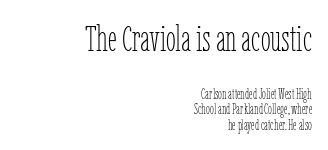
{"italic": "no", "bold": "no", "weight": "thin", "width": "condensed", "stroke_contrast": "low", "x_height": "medium", "monospaced": "no", "underline": "no", "align": "right", "line_spacing": "tight", "line_spacing_ratio": 1.11, "letter_spacing": "normal", "letter_spacing_em": 0.0, "larger_block": "first", "size_ratio": 2.57, "glyph_px": 36}
